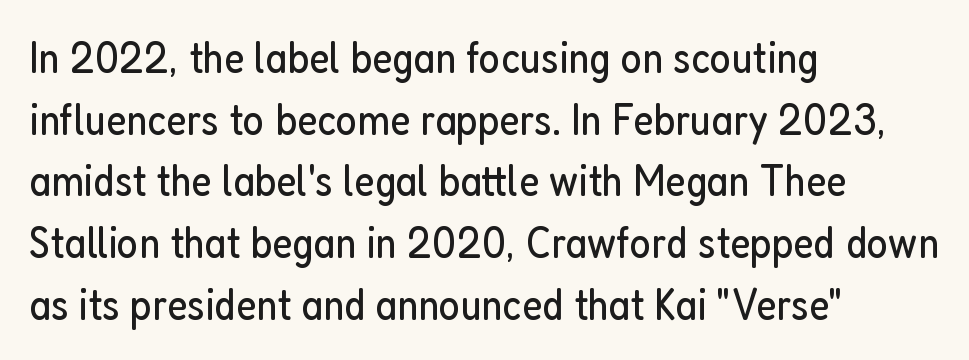
{"serif": "no", "italic": "no", "bold": "no", "weight": "regular", "width": "condensed", "stroke_contrast": "low", "x_height": "medium", "monospaced": "no", "underline": "no", "align": "left", "line_spacing": "normal", "line_spacing_ratio": 1.37, "letter_spacing": "normal", "letter_spacing_em": 0.0, "glyph_px": 45}
